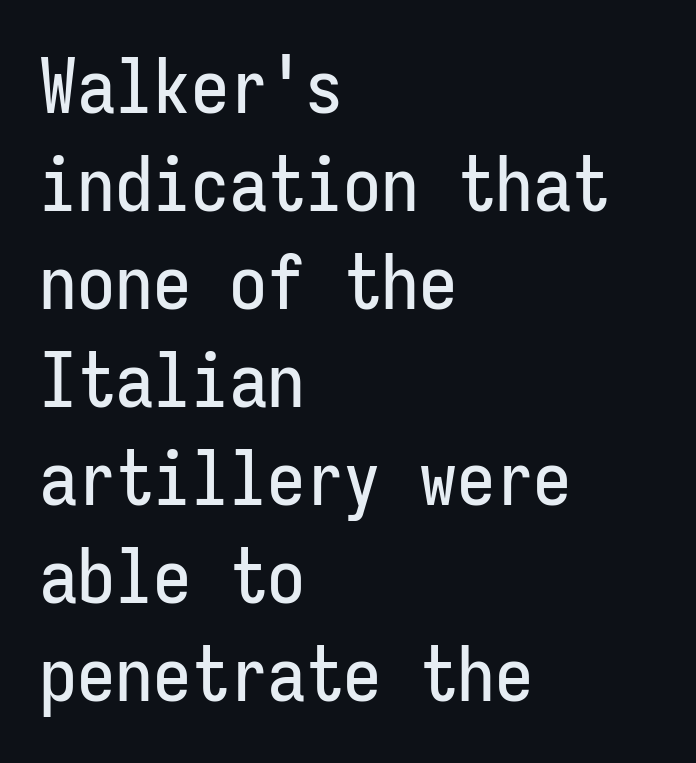
{"serif": "no", "italic": "no", "width": "condensed", "stroke_contrast": "low", "x_height": "medium", "monospaced": "yes", "underline": "no", "align": "left", "line_spacing": "normal", "line_spacing_ratio": 1.29, "letter_spacing": "normal", "letter_spacing_em": 0.0, "glyph_px": 76}
